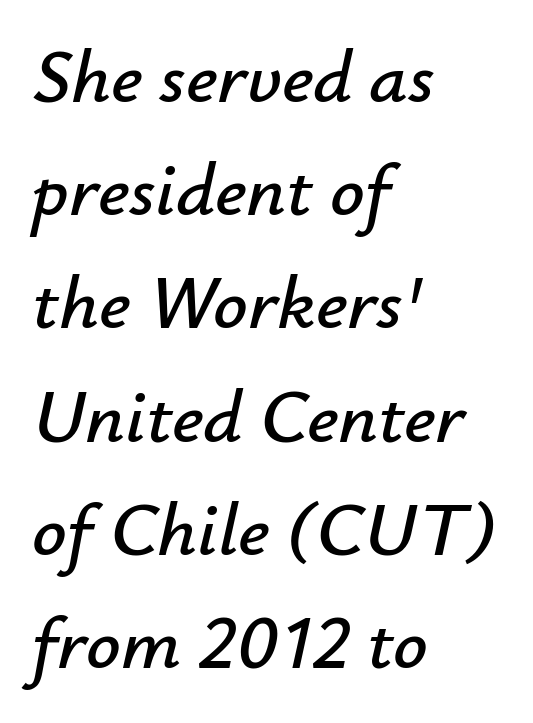
The image shows 76 px text type, italic (leaning right); set left-aligned, normal line spacing (1.49x), normal letter spacing, not underlined; low stroke contrast and a small x-height.
